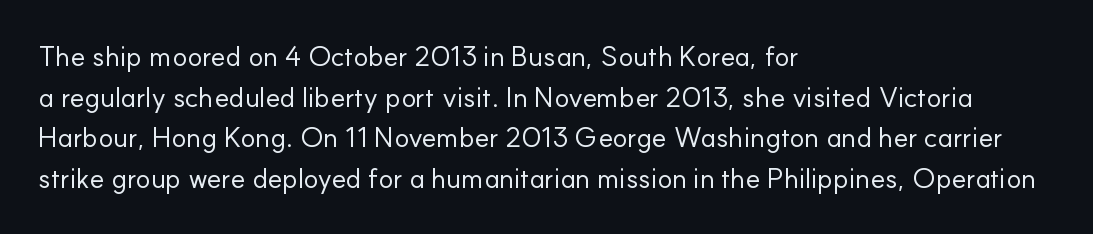
Q: Is the text bold? A: No.
Q: Is the text italic (slanted)? A: No, it is upright.
Q: Is the typeface a serif or a sans-serif typeface? A: Sans-serif.
Q: Is the text underlined? A: No.
Q: How is the paragraph aligned? A: Left-aligned.
Q: Is the spacing between letters normal or unusually wide? A: Normal.
Q: Is the spacing between lines tight, normal or loose? A: Normal.
Q: Width (condensed, normal, or wide)? A: Normal.
Q: Stroke contrast? A: Low.
Q: x-height? A: Small.
Q: Monospaced? A: No.
